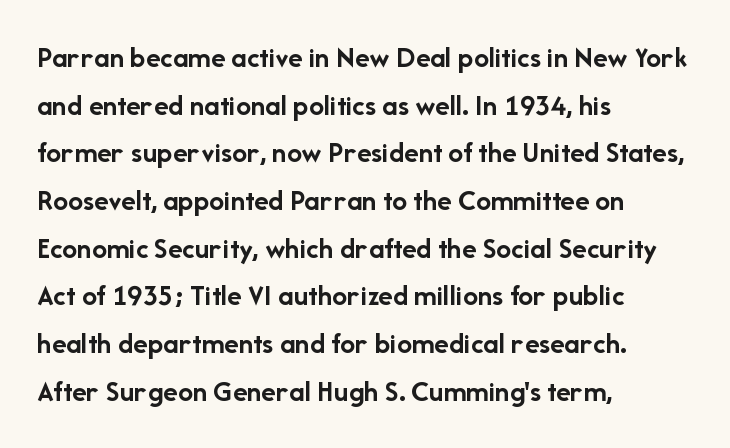
Examine the stroke ends and you'll find no serifs. Evenly set lines give the paragraph a standard silhouette. Look at the tracking — it's just the regular setting, nothing added. When letters stand straight like this, we call the style roman or upright. You could not count columns in this text — the font is proportionally spaced.
